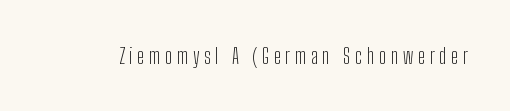
Q: Is the text bold? A: No.
Q: Is the text italic (slanted)? A: No, it is upright.
Q: Is the text underlined? A: No.
Q: Is the spacing between letters normal or unusually wide? A: Unusually wide.
